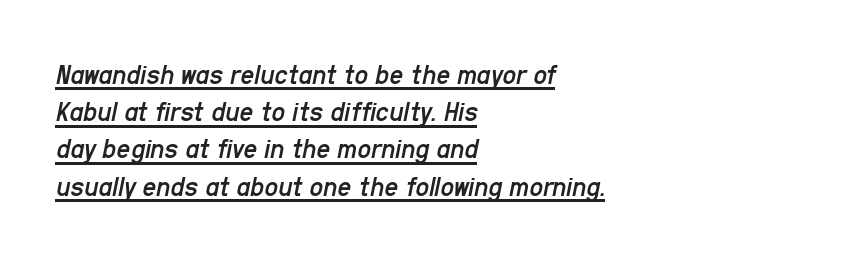
Q: Is the text bold? A: No.
Q: Is the text italic (slanted)? A: Yes, it leans right by about 11 degrees.
Q: Is the text underlined? A: Yes.
Q: How is the paragraph aligned? A: Left-aligned.
Q: Is the spacing between letters normal or unusually wide? A: Normal.
Q: Width (condensed, normal, or wide)? A: Condensed.
Q: Stroke contrast? A: Low.
Q: x-height? A: Medium.
Q: Monospaced? A: No.
